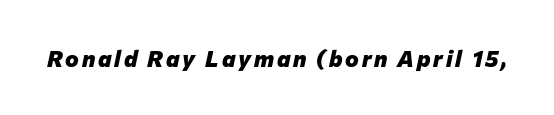
{"italic": "yes", "lean": "right", "slant_degrees": 12, "bold": "yes", "underline": "no", "glyph_px": 23}
